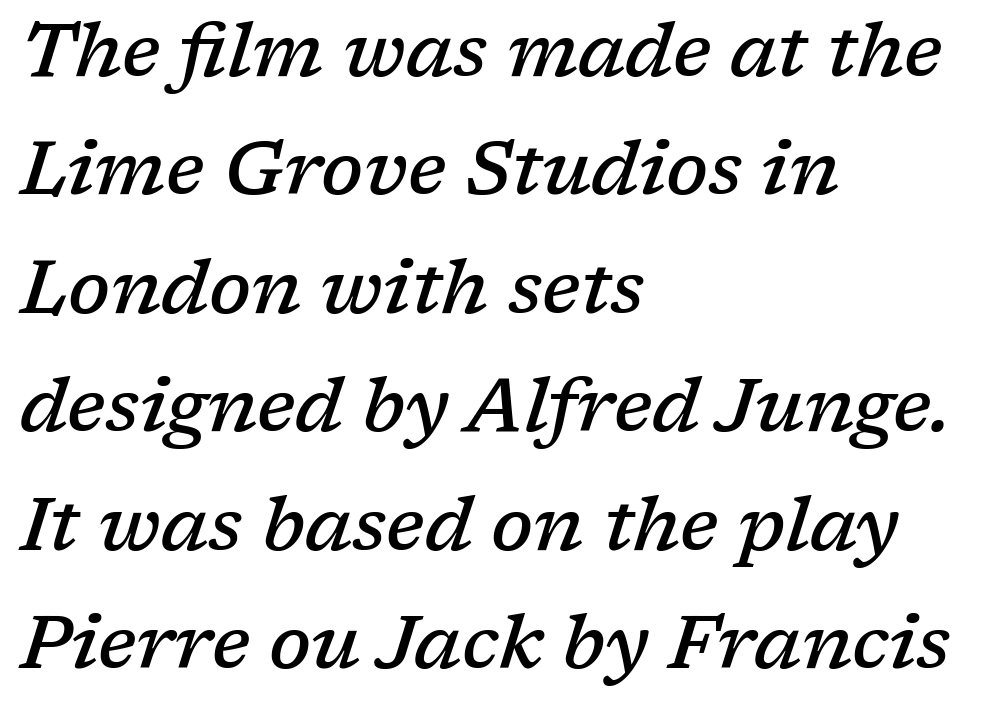
Does the weight exceed regular? Yes, but only to semibold. A bare baseline throughout the passage. The passage is arranged the way most books set body copy — flush left. To sum up the face: it has serifs. The face used here has a pronounced slope to its letters.
